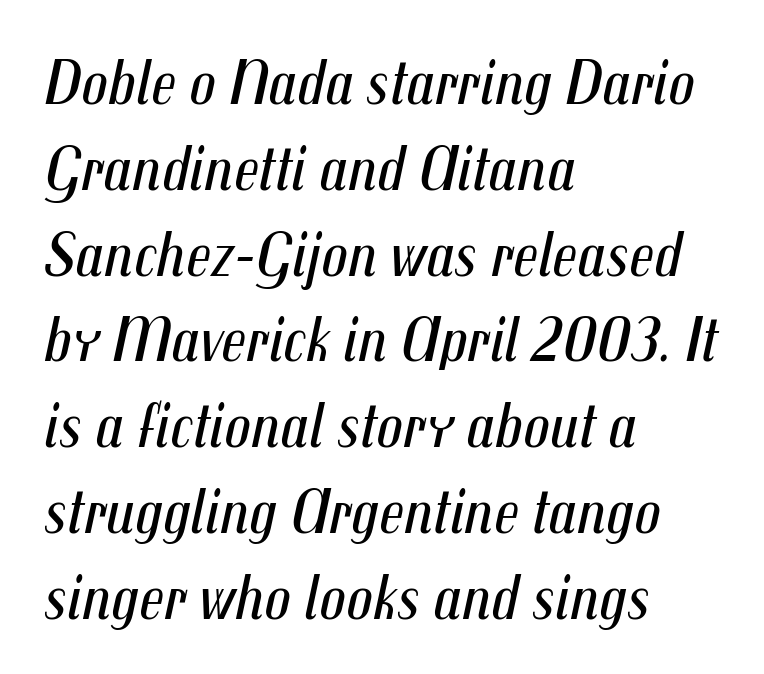
The image shows 65 px regular-weight, condensed type, italic (leaning right); set left-aligned, normal line spacing (1.32x), normal letter spacing, not underlined; medium stroke contrast and a medium x-height.
